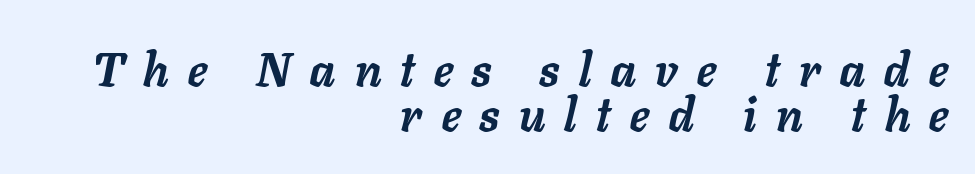
Clear beneath every line of the passage. This is oblique type, the kind used for emphasis or titles. The line-height multiplier appears low, near solid setting. Short and long lines alike share a common ending point at right.
